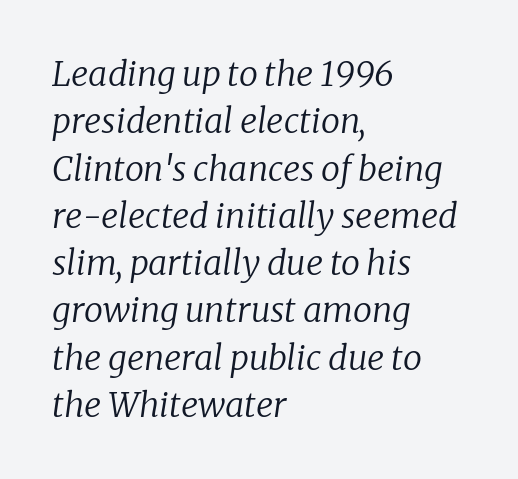
Q: Is the text bold? A: No.
Q: Is the text italic (slanted)? A: Yes, it leans right by about 8 degrees.
Q: Is the typeface a serif or a sans-serif typeface? A: Serif.
Q: Is the text underlined? A: No.
Q: How is the paragraph aligned? A: Left-aligned.
Q: Is the spacing between letters normal or unusually wide? A: Normal.
Q: Is the spacing between lines tight, normal or loose? A: Normal.
Q: Width (condensed, normal, or wide)? A: Normal.
Q: Stroke contrast? A: Low.
Q: x-height? A: Medium.
Q: Monospaced? A: No.
